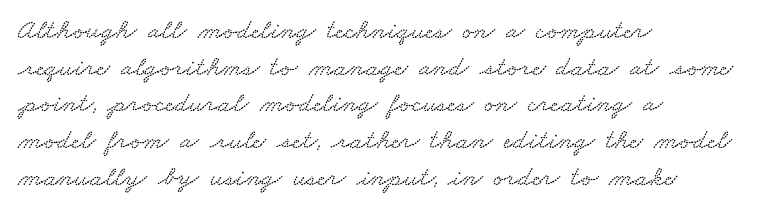
Q: Is the text underlined? A: No.
Q: How is the paragraph aligned? A: Left-aligned.
Q: Is the spacing between letters normal or unusually wide? A: Normal.
Q: Is the spacing between lines tight, normal or loose? A: Normal.
Q: Width (condensed, normal, or wide)? A: Wide.
Q: Stroke contrast? A: Low.
Q: x-height? A: Small.
Q: Monospaced? A: No.
